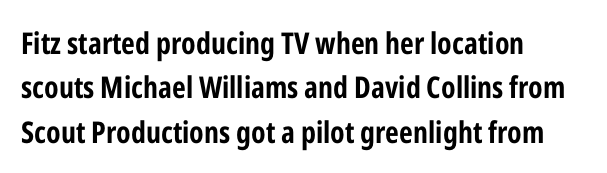
Q: Is the text bold? A: Yes.
Q: Is the text italic (slanted)? A: No, it is upright.
Q: Is the typeface a serif or a sans-serif typeface? A: Sans-serif.
Q: Is the text underlined? A: No.
Q: How is the paragraph aligned? A: Left-aligned.
Q: Is the spacing between letters normal or unusually wide? A: Normal.
Q: Is the spacing between lines tight, normal or loose? A: Normal.
Q: Width (condensed, normal, or wide)? A: Condensed.
Q: Stroke contrast? A: Low.
Q: x-height? A: Medium.
Q: Monospaced? A: No.
